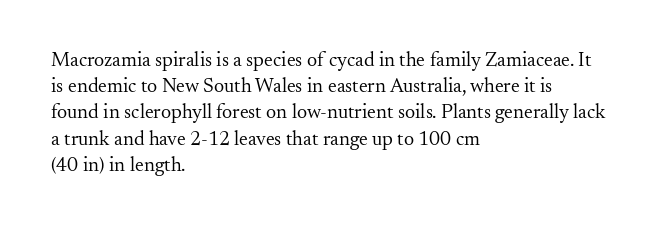
The image shows 20 px text type, upright; set left-aligned, normal line spacing (1.31x), normal letter spacing, not underlined.
